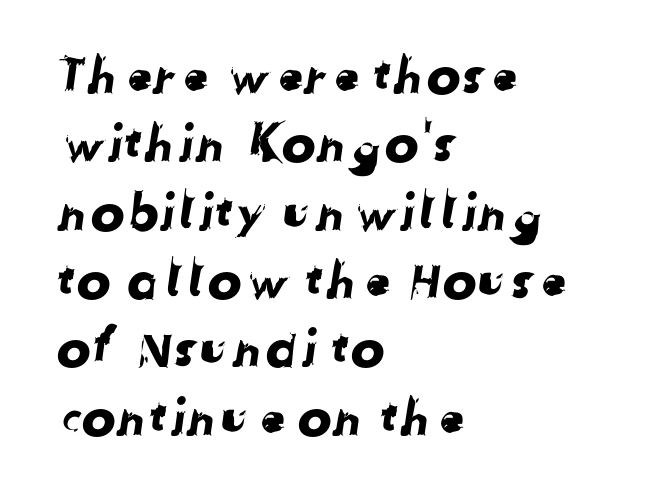
The image shows 51 px sans-serif type; set left-aligned, normal line spacing (1.34x), normal letter spacing, not underlined; low stroke contrast and a medium x-height.
